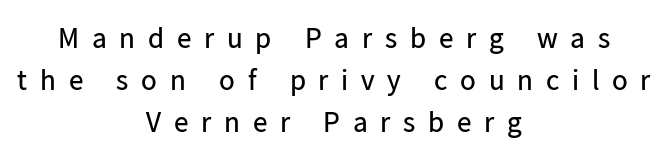
The image shows 29 px regular-weight sans-serif type, upright; set centered, normal line spacing (1.45x), unusually wide letter spacing (+0.44 em), not underlined; low stroke contrast and a medium x-height.
